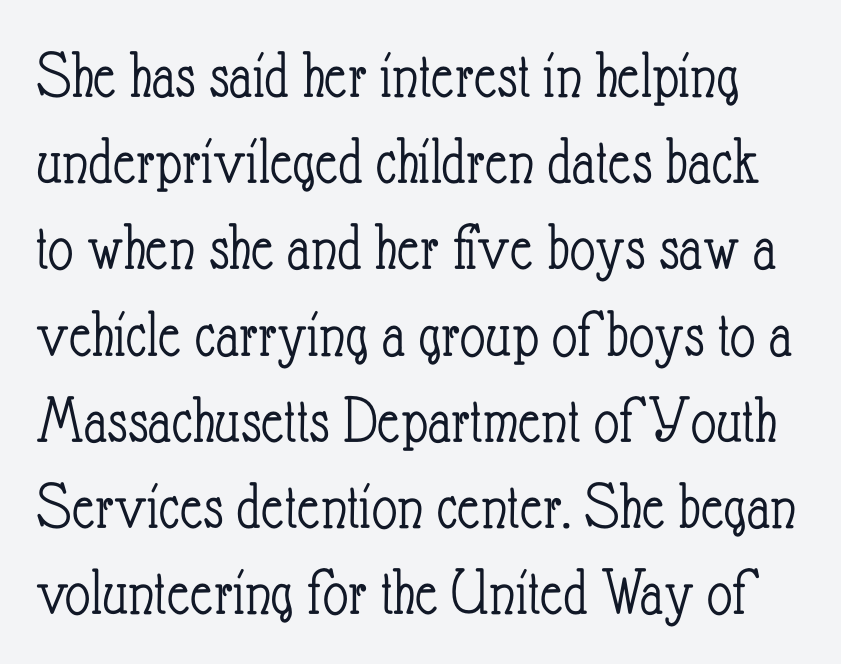
Q: Is the text bold? A: No.
Q: Is the text italic (slanted)? A: No, it is upright.
Q: Is the text underlined? A: No.
Q: Is the spacing between letters normal or unusually wide? A: Normal.
Q: Is the spacing between lines tight, normal or loose? A: Normal.
Q: Width (condensed, normal, or wide)? A: Condensed.
Q: Stroke contrast? A: Low.
Q: x-height? A: Small.
Q: Monospaced? A: No.
